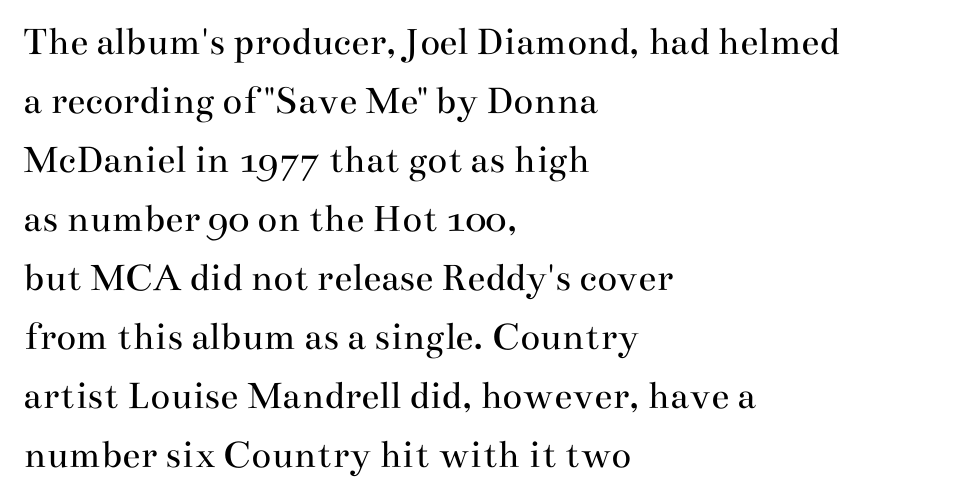
Q: Is the text bold? A: No.
Q: Is the text italic (slanted)? A: No, it is upright.
Q: Is the typeface a serif or a sans-serif typeface? A: Serif.
Q: Is the text underlined? A: No.
Q: How is the paragraph aligned? A: Left-aligned.
Q: Is the spacing between letters normal or unusually wide? A: Normal.
Q: Is the spacing between lines tight, normal or loose? A: Normal.
Q: Width (condensed, normal, or wide)? A: Wide.
Q: Stroke contrast? A: Medium.
Q: x-height? A: Small.
Q: Monospaced? A: No.
